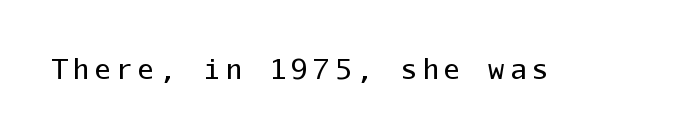
{"italic": "no", "bold": "no", "underline": "no", "letter_spacing": "wide", "letter_spacing_em": 0.21, "glyph_px": 27}
